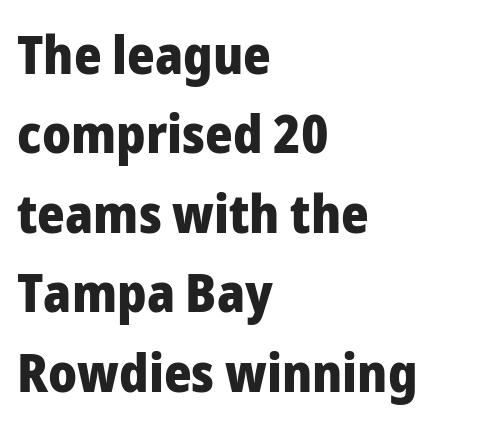
The image shows 53 px heavy sans-serif type, upright; set left-aligned, normal line spacing (1.5x), normal letter spacing, not underlined; low stroke contrast and a medium x-height.
